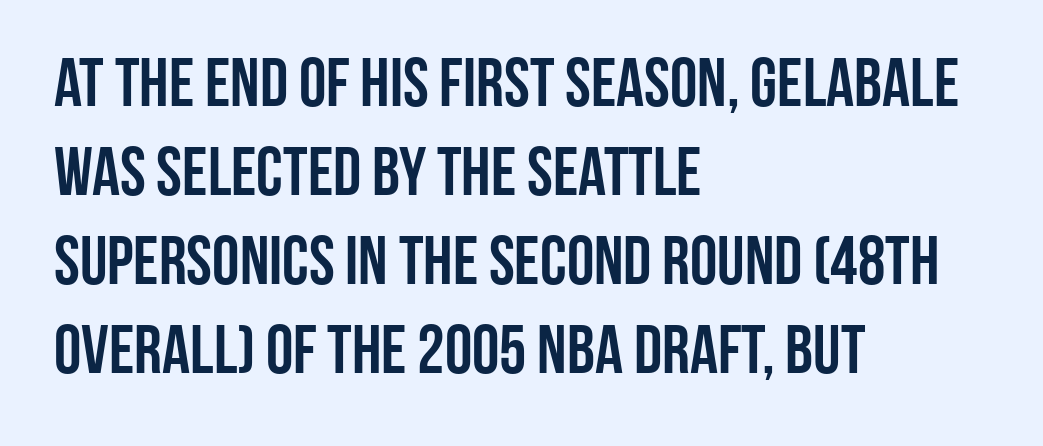
Q: Is the text italic (slanted)? A: No, it is upright.
Q: Is the typeface a serif or a sans-serif typeface? A: Sans-serif.
Q: Is the text underlined? A: No.
Q: How is the paragraph aligned? A: Left-aligned.
Q: Is the spacing between letters normal or unusually wide? A: Normal.
Q: Is the spacing between lines tight, normal or loose? A: Normal.
Q: Width (condensed, normal, or wide)? A: Condensed.
Q: Stroke contrast? A: Low.
Q: x-height? A: Large.
Q: Monospaced? A: No.
